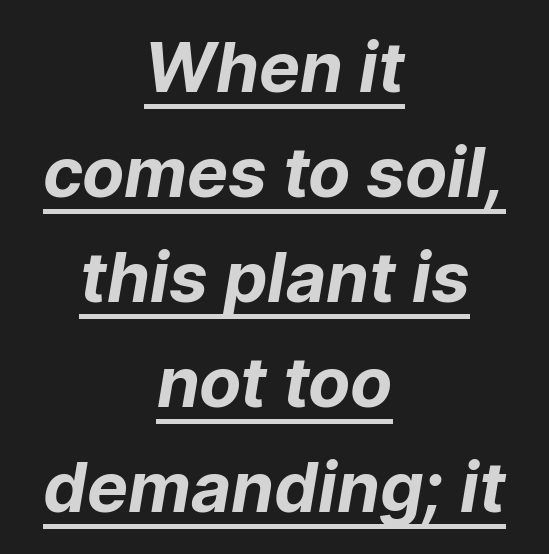
The image shows 69 px bold sans-serif type; set centered, normal line spacing (1.52x), normal letter spacing, underlined; low stroke contrast and a medium x-height.
